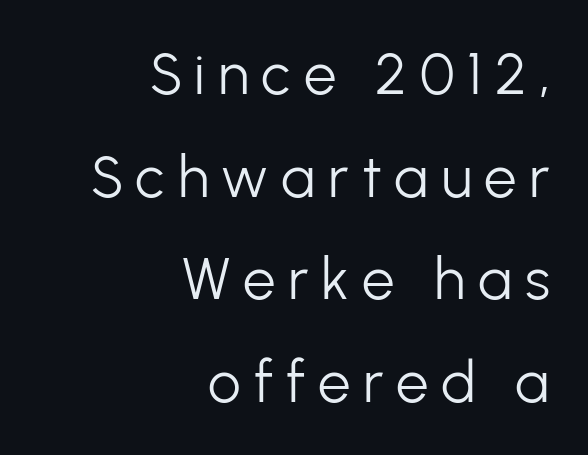
{"serif": "no", "italic": "no", "bold": "no", "weight": "light", "width": "normal", "stroke_contrast": "low", "x_height": "medium", "monospaced": "no", "underline": "no", "align": "right", "line_spacing_ratio": 1.77, "letter_spacing": "wide", "letter_spacing_em": 0.22, "glyph_px": 58}
